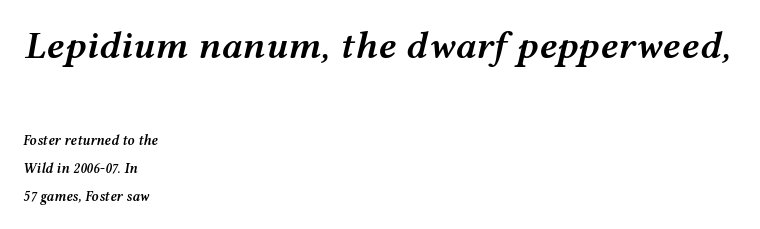
The image shows 39 px semibold, wide type, italic (leaning right); set left-aligned, loose line spacing (2.0x), normal letter spacing, not underlined; the first (top) block is 2.79x larger; medium stroke contrast and a medium x-height.
